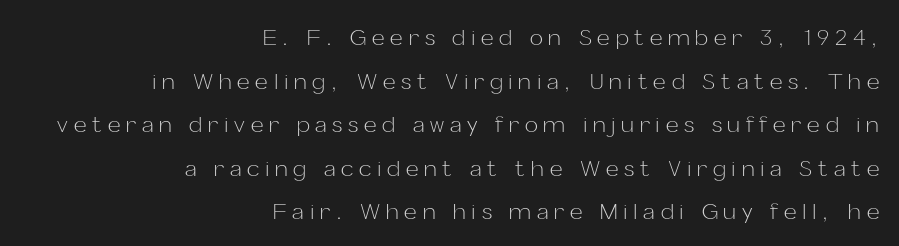
Q: Is the text bold? A: No.
Q: Is the text italic (slanted)? A: No, it is upright.
Q: Is the text underlined? A: No.
Q: How is the paragraph aligned? A: Right-aligned.
Q: Is the spacing between letters normal or unusually wide? A: Unusually wide.
Q: Is the spacing between lines tight, normal or loose? A: Loose.
